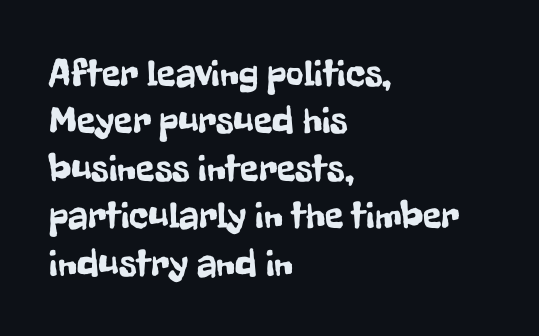
{"serif": "no", "italic": "no", "width": "condensed", "stroke_contrast": "low", "x_height": "medium", "monospaced": "no", "underline": "no", "align": "left", "line_spacing": "normal", "line_spacing_ratio": 1.25, "letter_spacing": "normal", "letter_spacing_em": 0.0, "glyph_px": 38}
